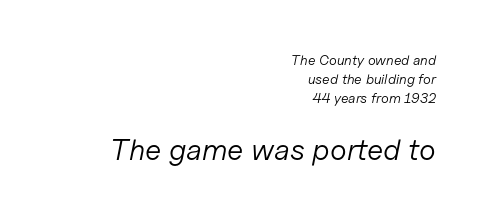
Q: Is the text bold? A: No.
Q: Is the text italic (slanted)? A: Yes, it leans right by about 11 degrees.
Q: Is the text underlined? A: No.
Q: How is the paragraph aligned? A: Right-aligned.
Q: Is the spacing between letters normal or unusually wide? A: Normal.
Q: Is the spacing between lines tight, normal or loose? A: Normal.
Q: Which block of text is set in a larger size, the first (top) or the second (bottom)? A: The second (bottom) one.
Q: Width (condensed, normal, or wide)? A: Normal.
Q: Stroke contrast? A: Low.
Q: x-height? A: Medium.
Q: Monospaced? A: No.
